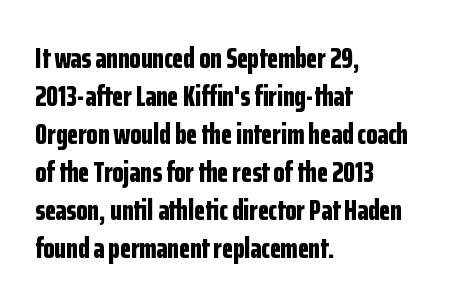
This sample has the flowing, uneven cadence of proportional lettering. Has an underline been added? It has not. Posture: upright roman. Chunky letters — that's bold for sure. This is sans-serif lettering, the kind often seen on screens and signage. Each word holds together tightly as a unit, with standard inter-letter gaps.
